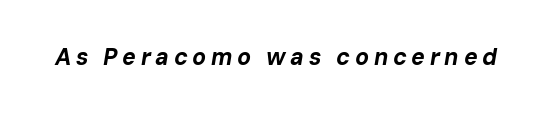
Q: Is the text bold? A: Yes.
Q: Is the text italic (slanted)? A: Yes, it leans right by about 10 degrees.
Q: Is the text underlined? A: No.
Q: Is the spacing between letters normal or unusually wide? A: Unusually wide.
